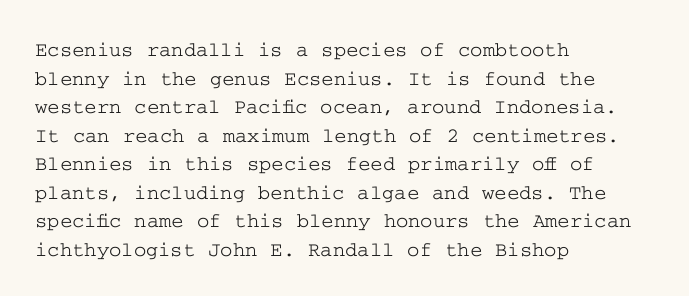
{"italic": "no", "underline": "no", "align": "left", "line_spacing": "normal", "line_spacing_ratio": 1.36, "letter_spacing": "normal", "letter_spacing_em": 0.0, "glyph_px": 21}
